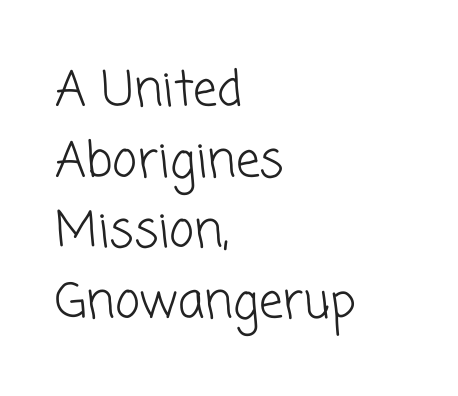
Is this a fixed-width face? No — the glyphs have proportional, varying widths. Descenders are the only things crossing below the line. Does the leading feel generous? No, just average. This rendering leaves character spacing at its baseline value. If you drew a ruler down the left edge, every line would touch it. These glyphs show unthickened strokes, regular width or finer.
